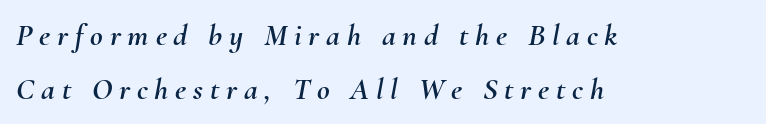
The type is letterspaced generously, with wide tracking. A classic flush-left, rag-right setting is used for this passage. You can tell it's italic because the verticals aren't actually vertical. The specimen omits any rule beneath the text block's lines.
